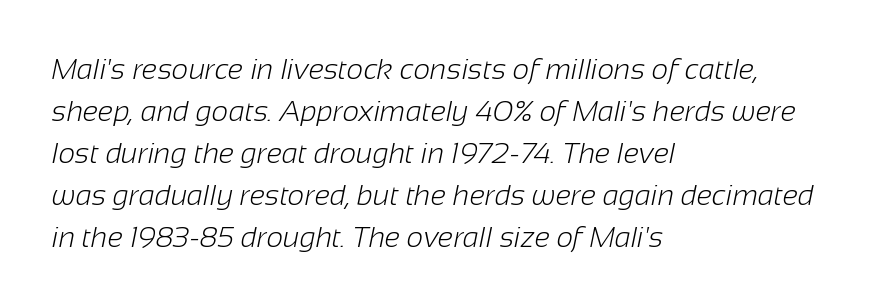
The image shows 29 px light sans-serif type; set left-aligned, normal line spacing (1.45x), normal letter spacing, not underlined; low stroke contrast and a medium x-height.
